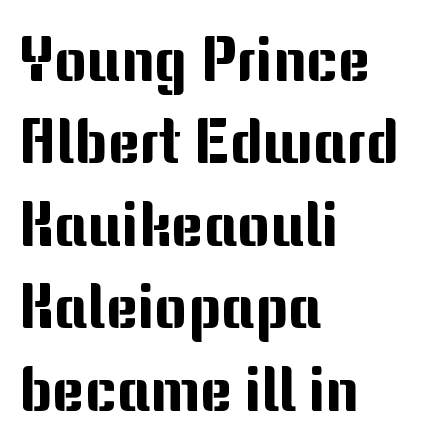
Q: Is the text italic (slanted)? A: No, it is upright.
Q: Is the typeface a serif or a sans-serif typeface? A: Sans-serif.
Q: Is the text underlined? A: No.
Q: How is the paragraph aligned? A: Left-aligned.
Q: Is the spacing between letters normal or unusually wide? A: Normal.
Q: Is the spacing between lines tight, normal or loose? A: Normal.
Q: Width (condensed, normal, or wide)? A: Normal.
Q: Stroke contrast? A: Medium.
Q: x-height? A: Medium.
Q: Monospaced? A: No.
